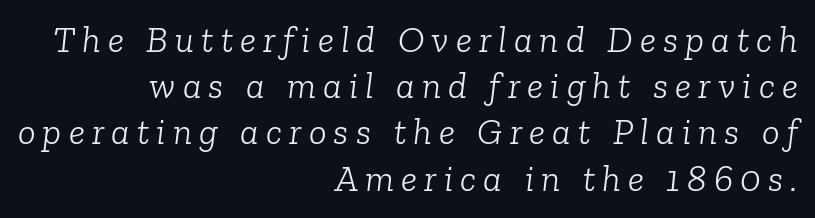
Looks like regular typesetting: each glyph gets only the width it needs. Serif or sans? Serif — the stroke terminals have little feet. The passage is arranged like a letterhead date or caption credit — flush right. Summary of weight: not heavy and not bold. Line spacing here is normal. The lettering tilts uniformly, giving the passage an italic look.
